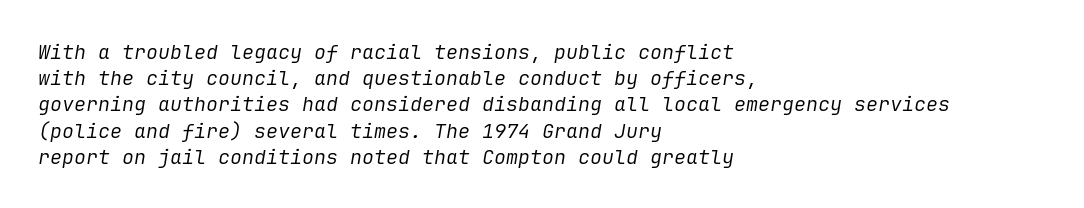
{"italic": "yes", "lean": "right", "slant_degrees": 9, "bold": "no", "underline": "no", "align": "left", "line_spacing": "normal", "line_spacing_ratio": 1.31, "letter_spacing": "normal", "letter_spacing_em": 0.0, "glyph_px": 20}
